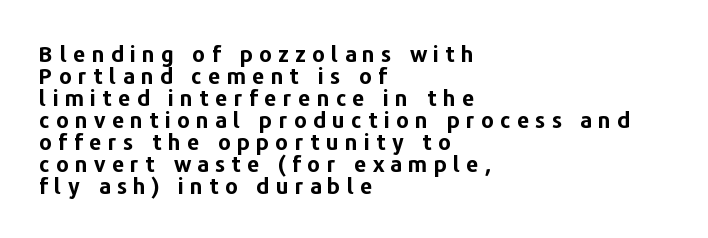
{"italic": "no", "bold": "yes", "underline": "no", "align": "left", "line_spacing": "tight", "line_spacing_ratio": 1.0, "letter_spacing": "wide", "letter_spacing_em": 0.28, "glyph_px": 22}
